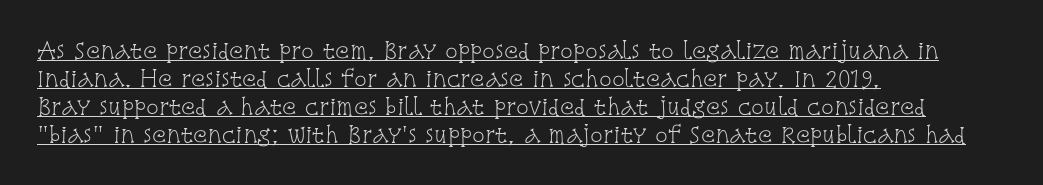
The image shows 21 px text type, upright; set left-aligned, normal line spacing (1.33x), normal letter spacing, underlined.
